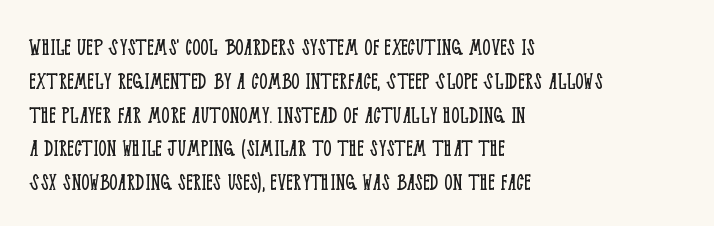
Descenders are the only things crossing below the line. Vertical strokes here are truly vertical. Compared with typical paragraphs, the rows here are spaced about the same. The setting favours the left margin, as ordinary paragraphs usually do.
